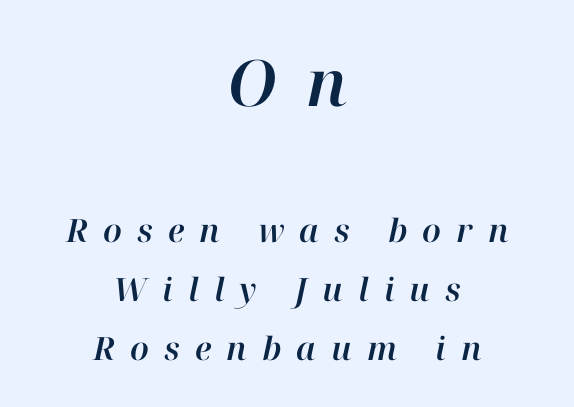
Q: Is the text italic (slanted)? A: Yes, it leans right by about 12 degrees.
Q: Is the text underlined? A: No.
Q: How is the paragraph aligned? A: Centered.
Q: Is the spacing between letters normal or unusually wide? A: Unusually wide.
Q: Which block of text is set in a larger size, the first (top) or the second (bottom)? A: The first (top) one.
Q: Width (condensed, normal, or wide)? A: Normal.
Q: Stroke contrast? A: High.
Q: x-height? A: Medium.
Q: Monospaced? A: No.
